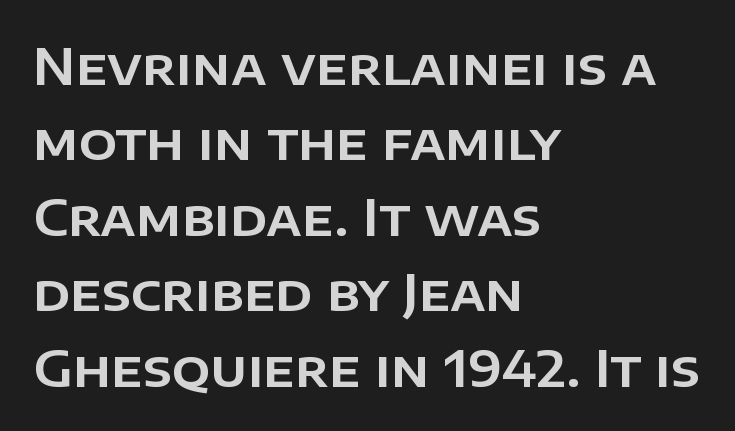
Here the designer chose a conventional face with non-uniform glyph widths. Line spacing here is normal. The space beneath each line is pristine and unruled. Compared with typical body copy, the letter spacing here is the same. This is sans-serif lettering, the kind often seen on screens and signage.
